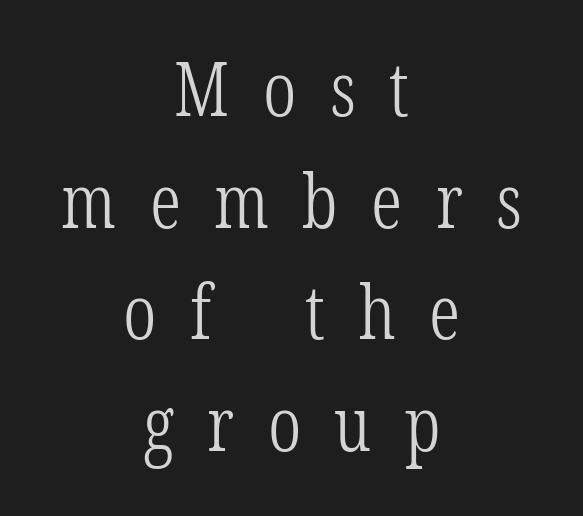
Q: Is the text bold? A: No.
Q: Is the text italic (slanted)? A: No, it is upright.
Q: Is the typeface a serif or a sans-serif typeface? A: Serif.
Q: Is the text underlined? A: No.
Q: How is the paragraph aligned? A: Centered.
Q: Is the spacing between letters normal or unusually wide? A: Unusually wide.
Q: Is the spacing between lines tight, normal or loose? A: Normal.
Q: Width (condensed, normal, or wide)? A: Condensed.
Q: Stroke contrast? A: Low.
Q: x-height? A: Medium.
Q: Monospaced? A: No.
